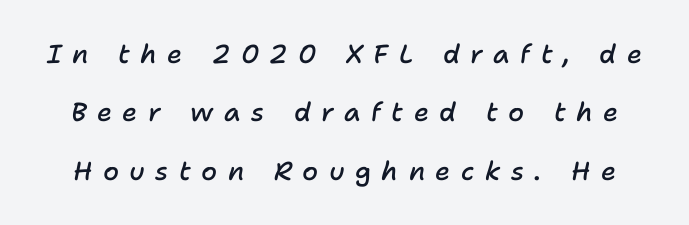
{"italic": "yes", "lean": "right", "slant_degrees": 11, "bold": "semi", "underline": "no", "line_spacing": "loose", "line_spacing_ratio": 2.25, "letter_spacing": "wide", "letter_spacing_em": 0.4, "glyph_px": 26}
